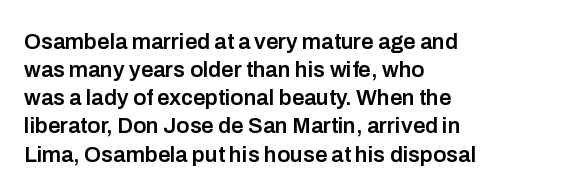
Q: Is the text bold? A: Semi-bold.
Q: Is the text italic (slanted)? A: No, it is upright.
Q: Is the text underlined? A: No.
Q: How is the paragraph aligned? A: Left-aligned.
Q: Is the spacing between letters normal or unusually wide? A: Normal.
Q: Is the spacing between lines tight, normal or loose? A: Normal.
